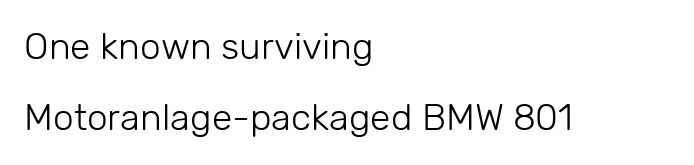
Font category for this specimen: sans-serif. A student would call this left alignment; a typographer would say flush left, rag right. These lines are rendered in a variable-pitch font. This block would shrink considerably if given ordinary leading; it's expanded now. The typesetting does not lean heavy: it is not bold.
